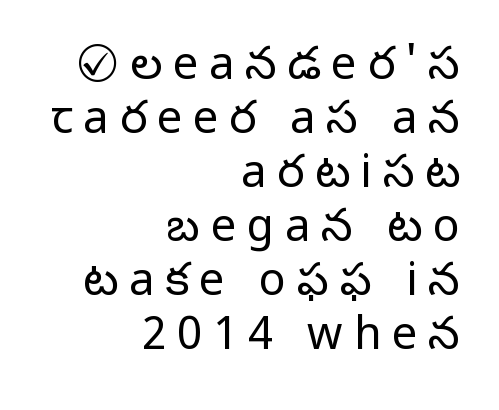
{"serif": "no", "italic": "no", "bold": "no", "weight": "light", "width": "normal", "stroke_contrast": "low", "x_height": "medium", "monospaced": "no", "underline": "no", "align": "right", "line_spacing_ratio": 1.2, "letter_spacing": "wide", "letter_spacing_em": 0.24, "glyph_px": 45}
